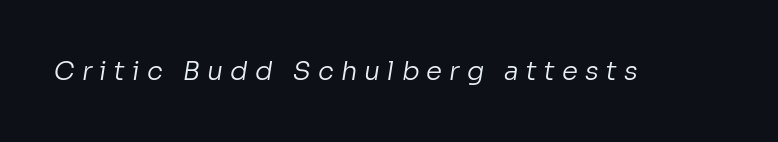
The face used here is rendered with a markedly widened letterfit. On a weight scale, this lands at 450 or below. Honestly, there is no underline to notice here at all.
